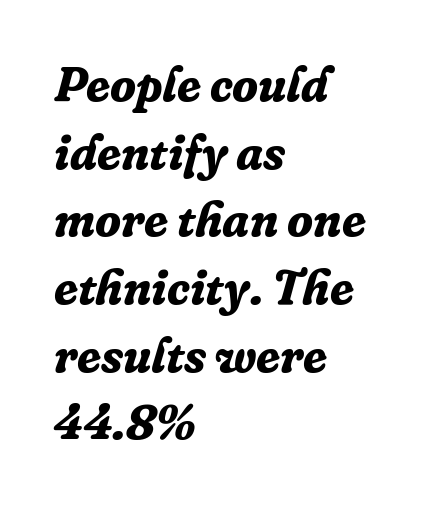
The horizontal fit of the characters is conventional and even. These lines are rendered in a variable-pitch font. Heavy, bold letterforms. Typeset ragged right — the left edge is the straight one.
